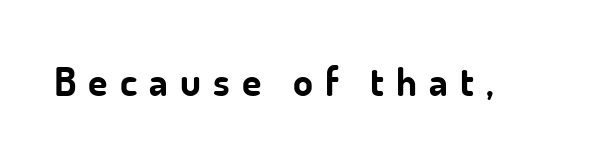
The image shows 40 px bold sans-serif type, upright; set unusually wide letter spacing (+0.3 em), not underlined; low stroke contrast and a small x-height.
